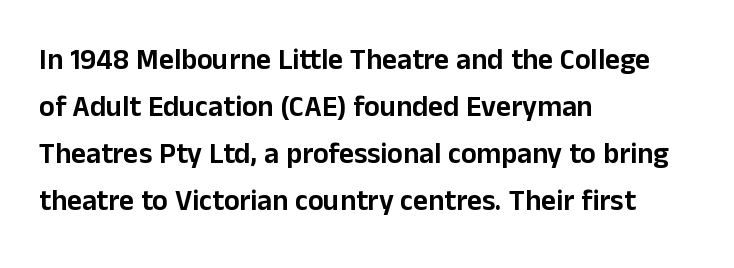
{"serif": "no", "italic": "no", "width": "normal", "stroke_contrast": "low", "x_height": "medium", "monospaced": "no", "underline": "no", "align": "left", "line_spacing": "normal", "line_spacing_ratio": 1.62, "letter_spacing": "normal", "letter_spacing_em": 0.0, "glyph_px": 29}
